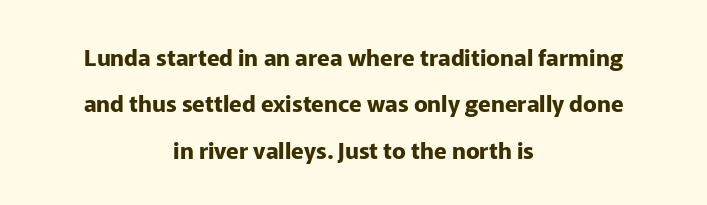
The image shows 23 px bold type, upright; set centered, loose line spacing (2.02x), normal letter spacing, not underlined.
